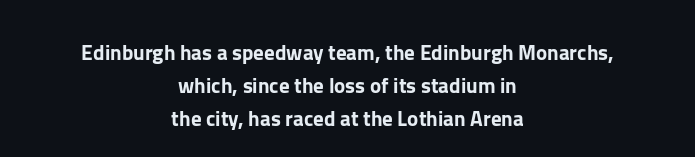
Q: Is the text italic (slanted)? A: No, it is upright.
Q: Is the text underlined? A: No.
Q: How is the paragraph aligned? A: Centered.
Q: Is the spacing between letters normal or unusually wide? A: Normal.
Q: Is the spacing between lines tight, normal or loose? A: Normal.
